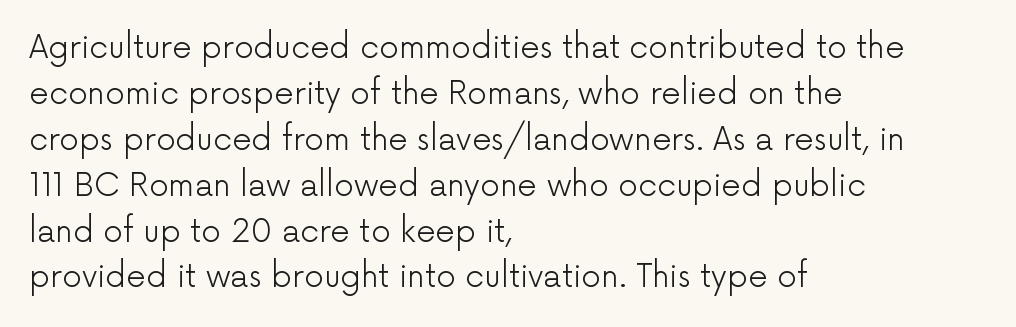
Q: Is the text bold? A: No.
Q: Is the text italic (slanted)? A: No, it is upright.
Q: Is the typeface a serif or a sans-serif typeface? A: Sans-serif.
Q: Is the text underlined? A: No.
Q: How is the paragraph aligned? A: Left-aligned.
Q: Is the spacing between letters normal or unusually wide? A: Normal.
Q: Is the spacing between lines tight, normal or loose? A: Normal.
Q: Width (condensed, normal, or wide)? A: Normal.
Q: Stroke contrast? A: Low.
Q: x-height? A: Medium.
Q: Monospaced? A: No.
